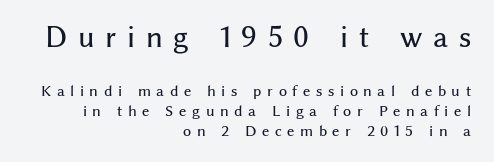
The image shows 27 px text type, upright; set right-aligned, normal line spacing (1.43x), unusually wide letter spacing (+0.4 em), not underlined; the first (top) block is 1.93x larger.
